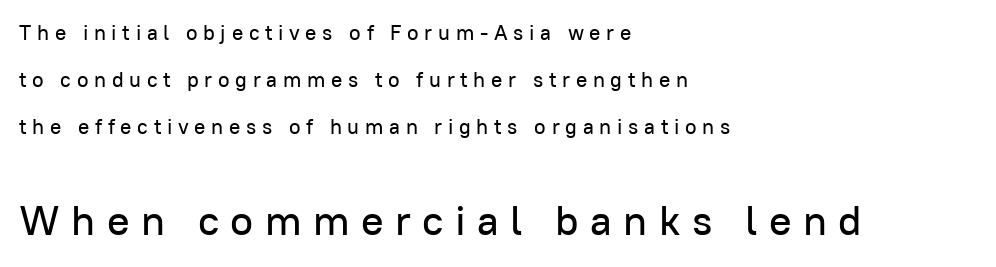
Q: Is the text italic (slanted)? A: No, it is upright.
Q: Is the typeface a serif or a sans-serif typeface? A: Sans-serif.
Q: Is the text underlined? A: No.
Q: How is the paragraph aligned? A: Left-aligned.
Q: Is the spacing between letters normal or unusually wide? A: Unusually wide.
Q: Is the spacing between lines tight, normal or loose? A: Loose.
Q: Which block of text is set in a larger size, the first (top) or the second (bottom)? A: The second (bottom) one.
Q: Width (condensed, normal, or wide)? A: Normal.
Q: Stroke contrast? A: Low.
Q: x-height? A: Medium.
Q: Monospaced? A: No.
